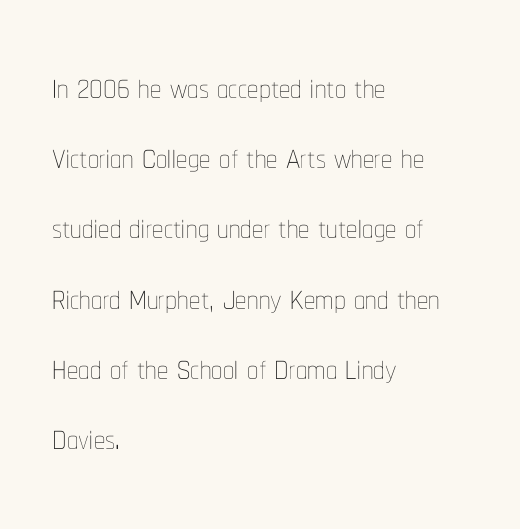
Short note: letters normally spaced. Interline gaps are of average width in this sample. The ragged edge is on the right, which tells us the setting is flush left. Proportional: the letters do not fall into vertical columns. Style check: upright.
